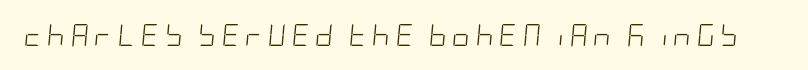
{"italic": "yes", "lean": "right", "slant_degrees": 5, "bold": "no", "underline": "no", "letter_spacing": "wide", "letter_spacing_em": 0.25, "glyph_px": 22}
